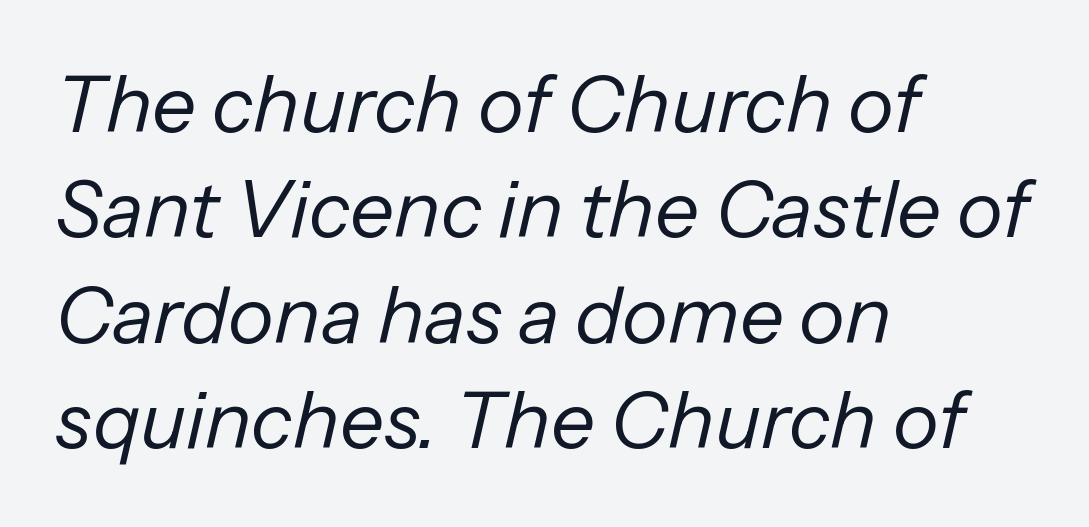
The text block is weighted toward the left margin, trailing off unevenly rightward. Honestly, the letter spacing is just normal — you wouldn't notice it. Nobody drew a line under any word here. Every character sits at an angle, as italics do.
